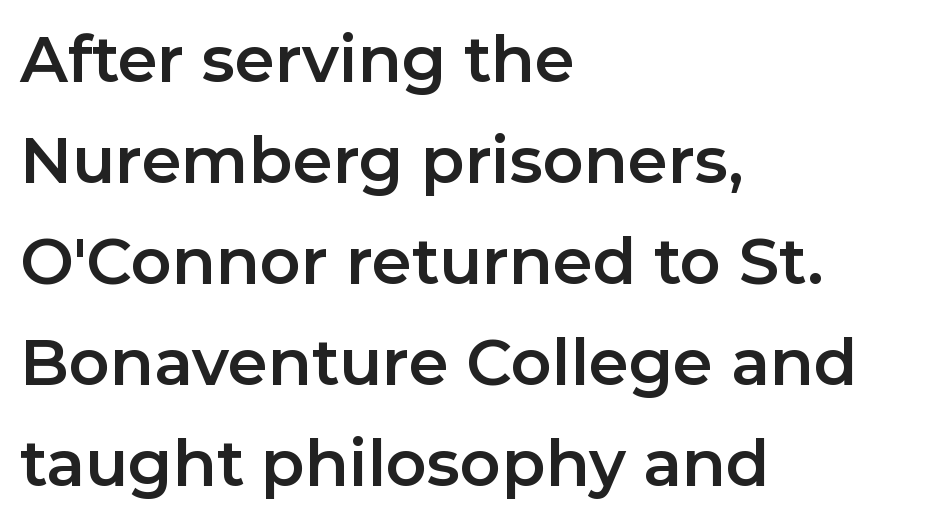
Q: Is the text italic (slanted)? A: No, it is upright.
Q: Is the typeface a serif or a sans-serif typeface? A: Sans-serif.
Q: Is the text underlined? A: No.
Q: How is the paragraph aligned? A: Left-aligned.
Q: Is the spacing between letters normal or unusually wide? A: Normal.
Q: Is the spacing between lines tight, normal or loose? A: Normal.
Q: Width (condensed, normal, or wide)? A: Normal.
Q: Stroke contrast? A: Low.
Q: x-height? A: Medium.
Q: Monospaced? A: No.
